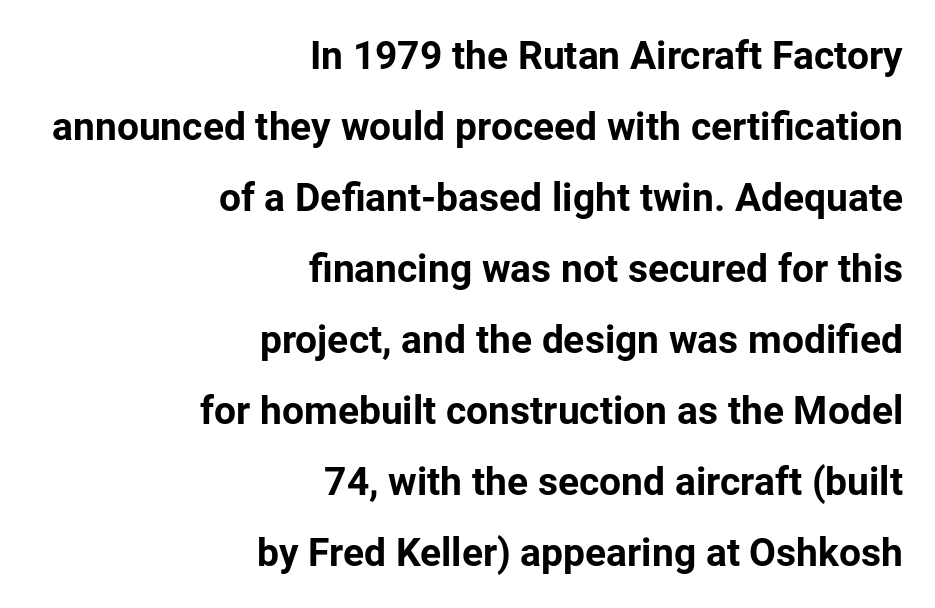
{"serif": "no", "italic": "no", "bold": "yes", "weight": "bold", "width": "normal", "stroke_contrast": "low", "x_height": "medium", "monospaced": "no", "underline": "no", "align": "right", "line_spacing_ratio": 1.82, "letter_spacing": "normal", "letter_spacing_em": 0.0, "glyph_px": 39}
